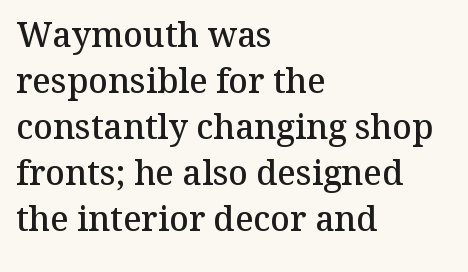
{"serif": "yes", "italic": "no", "bold": "semi", "weight": "semibold", "width": "normal", "stroke_contrast": "medium", "x_height": "medium", "monospaced": "no", "underline": "no", "align": "left", "line_spacing": "normal", "line_spacing_ratio": 1.35, "letter_spacing": "normal", "letter_spacing_em": 0.0, "glyph_px": 34}
